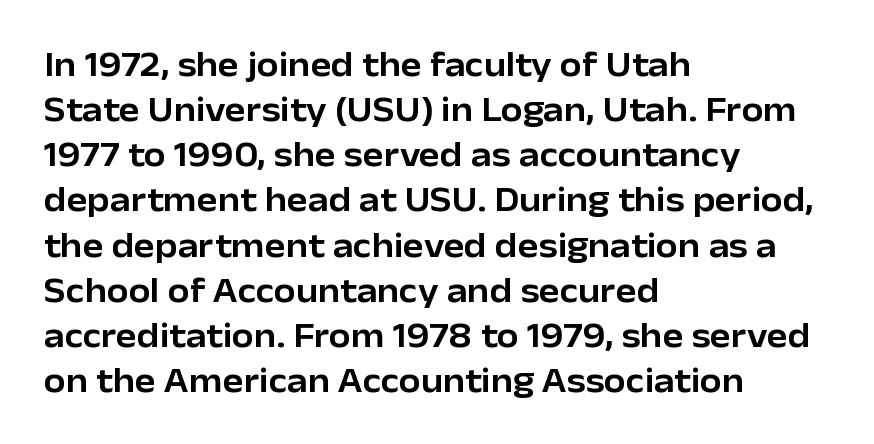
Every character sits straight up, as roman type does. The text block is weighted toward the left margin, trailing off unevenly rightward. The typeface chosen for these lines omits serifs. Underlining? Definitely not there.
